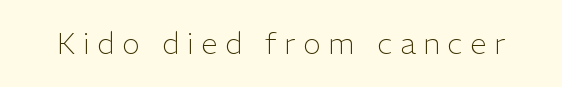
The cut favours lightness, reaching ordinary text weight at its darkest. A bare baseline throughout the passage. Loose tracking; the words dissolve into strings of separated letters. To sum up the face: it is a sans, with no serifs. Do the characters align in a grid? No, the font is proportional. This sample uses an upright cut, with every glyph sitting square on the baseline.
